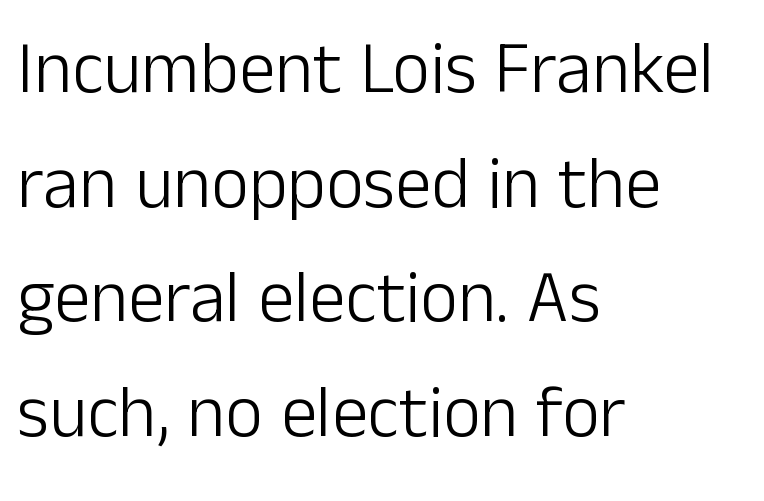
{"serif": "no", "italic": "no", "bold": "no", "weight": "light", "width": "normal", "stroke_contrast": "low", "x_height": "medium", "monospaced": "no", "underline": "no", "align": "left", "line_spacing": "normal", "line_spacing_ratio": 1.57, "letter_spacing": "normal", "letter_spacing_em": 0.0, "glyph_px": 73}
